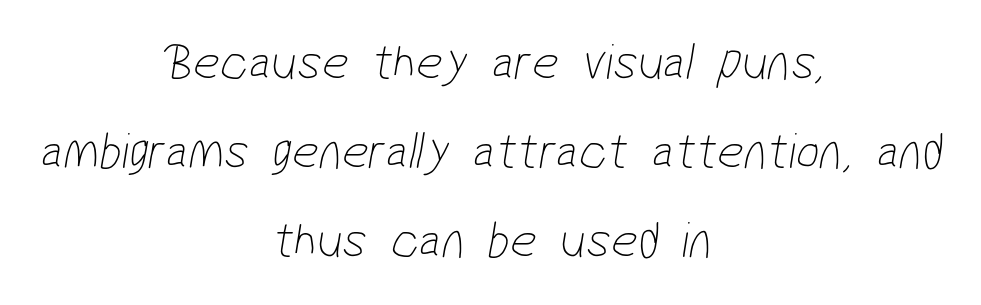
{"serif": "no", "bold": "no", "weight": "thin", "width": "condensed", "stroke_contrast": "low", "x_height": "medium", "monospaced": "no", "underline": "no", "align": "center", "line_spacing_ratio": 1.71, "letter_spacing": "normal", "letter_spacing_em": 0.0, "glyph_px": 52}
